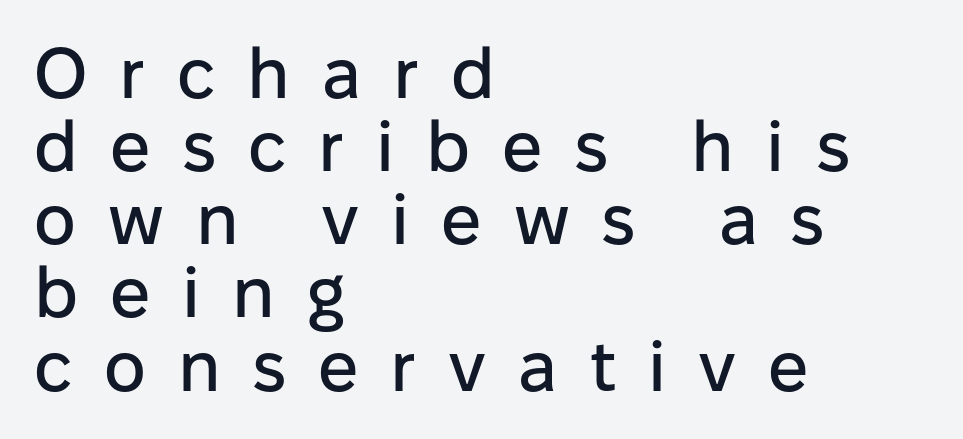
Q: Is the text italic (slanted)? A: No, it is upright.
Q: Is the typeface a serif or a sans-serif typeface? A: Sans-serif.
Q: Is the text underlined? A: No.
Q: How is the paragraph aligned? A: Left-aligned.
Q: Is the spacing between letters normal or unusually wide? A: Unusually wide.
Q: Is the spacing between lines tight, normal or loose? A: Tight.
Q: Width (condensed, normal, or wide)? A: Normal.
Q: Stroke contrast? A: Low.
Q: x-height? A: Medium.
Q: Monospaced? A: No.
